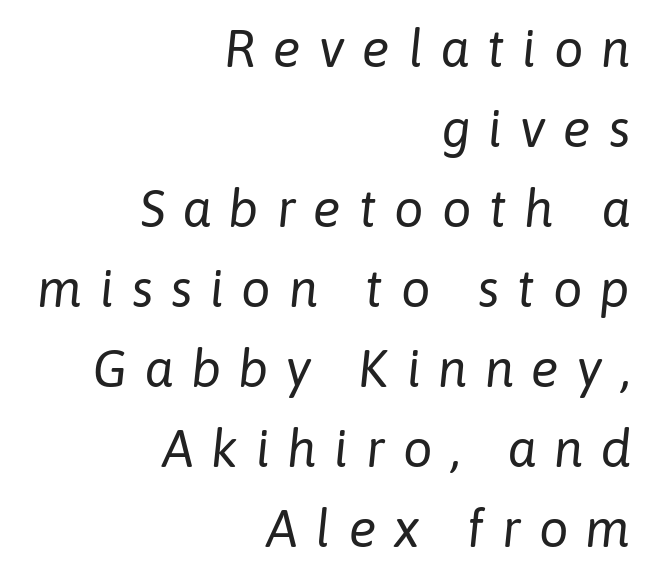
Q: Is the text bold? A: No.
Q: Is the text italic (slanted)? A: Yes, it leans right by about 6 degrees.
Q: Is the text underlined? A: No.
Q: How is the paragraph aligned? A: Right-aligned.
Q: Is the spacing between letters normal or unusually wide? A: Unusually wide.
Q: Is the spacing between lines tight, normal or loose? A: Normal.
Q: Width (condensed, normal, or wide)? A: Normal.
Q: Stroke contrast? A: Low.
Q: x-height? A: Medium.
Q: Monospaced? A: No.
